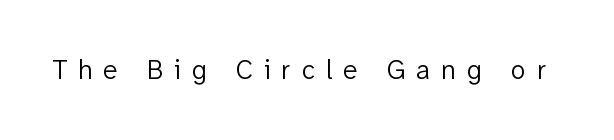
{"italic": "no", "bold": "no", "underline": "no", "letter_spacing": "wide", "letter_spacing_em": 0.41, "glyph_px": 27}
